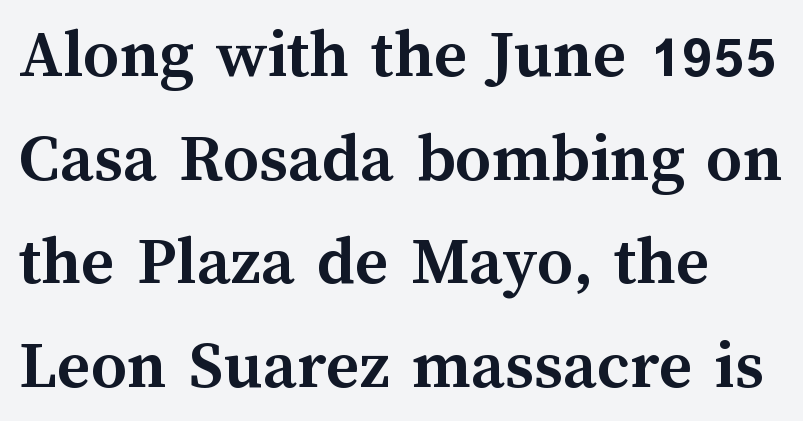
The image shows 71 px semibold type, upright; set normal line spacing (1.46x), normal letter spacing, not underlined; medium stroke contrast and a medium x-height.
